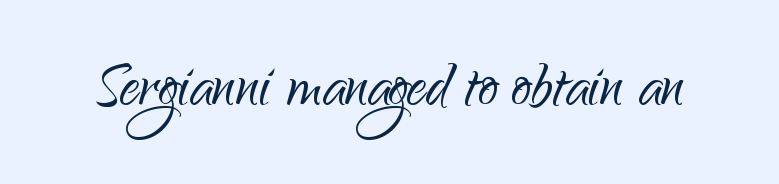
The image shows 79 px light sans-serif type; set normal letter spacing, not underlined; low stroke contrast and a small x-height.
